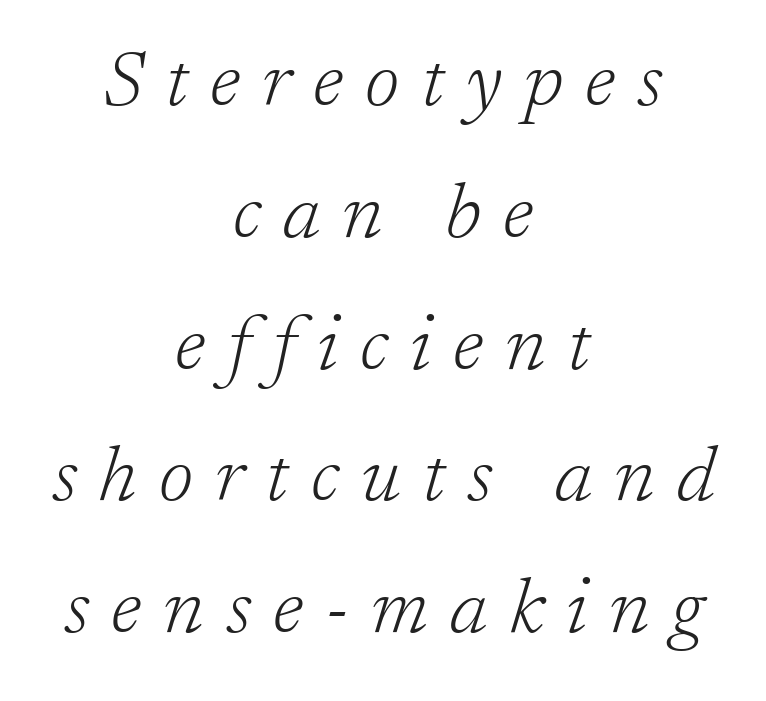
The horizontal fit of the characters is loose and conspicuously gappy. Note the varied advance widths — an 'i' is clearly narrower than an 'm'. Stroke mass is kept to a normal reading level or below. The rendering positions every line midway between the sides. Normally led — the rows are evenly, conventionally spaced. Typographically, this falls in the serif category.
